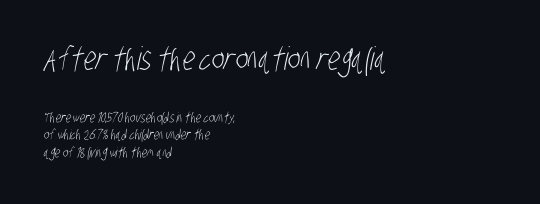
Q: Is the text bold? A: No.
Q: Is the typeface a serif or a sans-serif typeface? A: Sans-serif.
Q: Is the text underlined? A: No.
Q: How is the paragraph aligned? A: Left-aligned.
Q: Is the spacing between letters normal or unusually wide? A: Normal.
Q: Is the spacing between lines tight, normal or loose? A: Normal.
Q: Which block of text is set in a larger size, the first (top) or the second (bottom)? A: The first (top) one.
Q: Width (condensed, normal, or wide)? A: Condensed.
Q: Stroke contrast? A: Low.
Q: x-height? A: Large.
Q: Monospaced? A: No.
